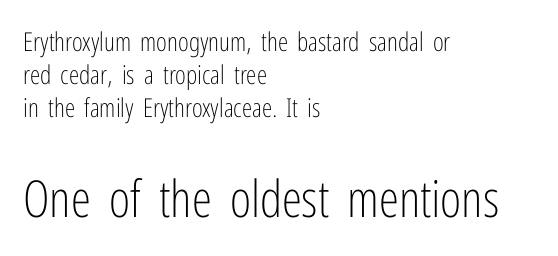
Q: Is the text bold? A: No.
Q: Is the text italic (slanted)? A: No, it is upright.
Q: Is the typeface a serif or a sans-serif typeface? A: Sans-serif.
Q: Is the text underlined? A: No.
Q: How is the paragraph aligned? A: Left-aligned.
Q: Is the spacing between letters normal or unusually wide? A: Normal.
Q: Is the spacing between lines tight, normal or loose? A: Normal.
Q: Which block of text is set in a larger size, the first (top) or the second (bottom)? A: The second (bottom) one.
Q: Width (condensed, normal, or wide)? A: Condensed.
Q: Stroke contrast? A: Low.
Q: x-height? A: Medium.
Q: Monospaced? A: No.
